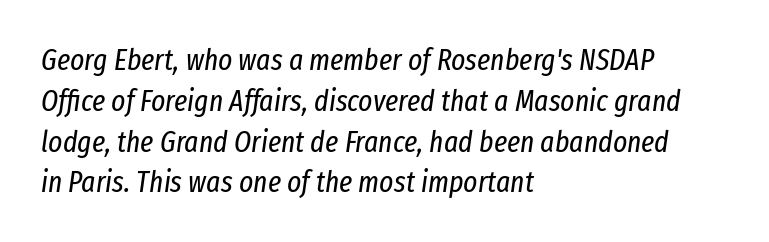
Notice how the stems are inclined rather than vertical — that's the hallmark of italics. Only glyphs here, with clear space below each row. The tracking reads as untouched default to a designer's eye. Stems here are at most as thick as an everyday book face. The setting favours the left margin, as ordinary paragraphs usually do. The designer left line spacing at the default.
